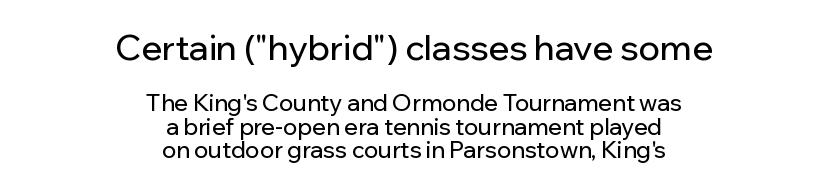
The image shows 35 px sans-serif type, upright; set centered, tight line spacing (1.01x), normal letter spacing, not underlined; the first (top) block is 1.52x larger; low stroke contrast and a medium x-height.
